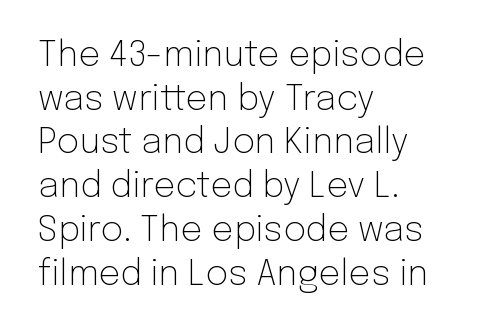
The image shows 35 px light sans-serif type, upright; set left-aligned, normal line spacing (1.25x), normal letter spacing, not underlined; low stroke contrast and a medium x-height.
